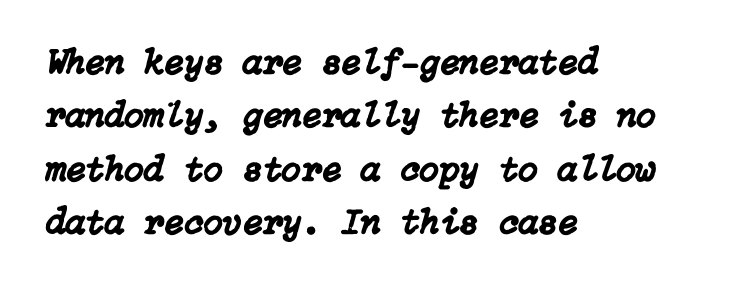
The image shows 36 px text type, italic (leaning right); set left-aligned, normal line spacing (1.48x), normal letter spacing, not underlined; low stroke contrast and a medium x-height.
